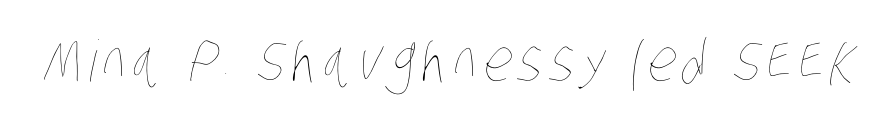
{"bold": "no", "weight": "thin", "width": "condensed", "stroke_contrast": "low", "x_height": "large", "monospaced": "no", "underline": "no", "glyph_px": 57}
